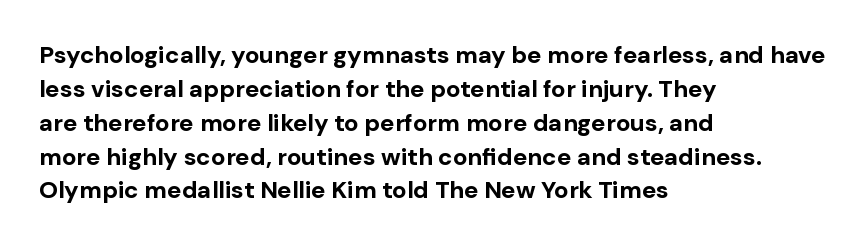
Q: Is the text bold? A: Yes.
Q: Is the text italic (slanted)? A: No, it is upright.
Q: Is the text underlined? A: No.
Q: How is the paragraph aligned? A: Left-aligned.
Q: Is the spacing between letters normal or unusually wide? A: Normal.
Q: Is the spacing between lines tight, normal or loose? A: Normal.
